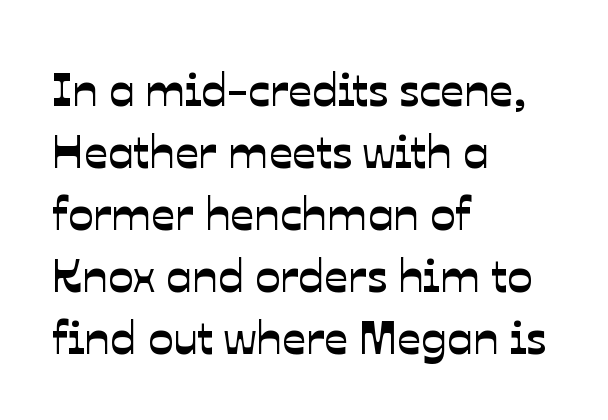
Nothing sits at the stroke ends, so this counts as sans-serif. The foot of each line stays bare and open. One-word summary of the alignment: left. The passage shown stacks its lines at a standard gap. Think of a printed novel: that variable character pitch is what you see here.
